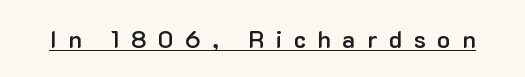
The image shows 24 px text type, upright; set unusually wide letter spacing (+0.48 em), underlined.
